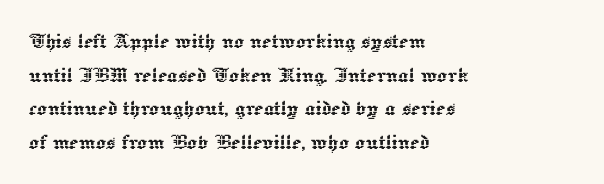
Caption: multi-line text, flush left, ragged right. The font's upright variant was chosen for this text. What stands out about the letter spacing? Nothing — it is the standard amount. Has an underline been added? It has not. This block has exactly the height ordinary leading produces.
